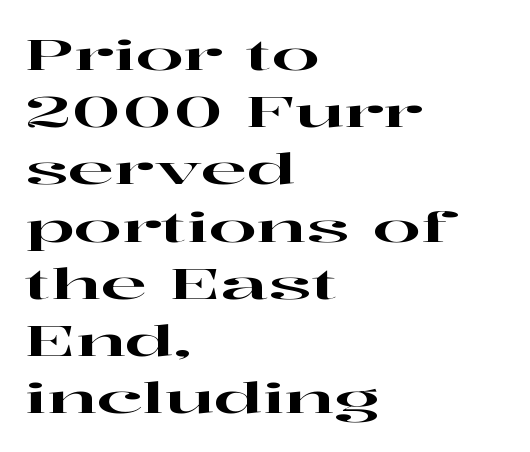
Q: Is the text italic (slanted)? A: No, it is upright.
Q: Is the typeface a serif or a sans-serif typeface? A: Serif.
Q: Is the text underlined? A: No.
Q: How is the paragraph aligned? A: Left-aligned.
Q: Is the spacing between letters normal or unusually wide? A: Normal.
Q: Is the spacing between lines tight, normal or loose? A: Normal.
Q: Width (condensed, normal, or wide)? A: Wide.
Q: Stroke contrast? A: High.
Q: x-height? A: Medium.
Q: Monospaced? A: No.
